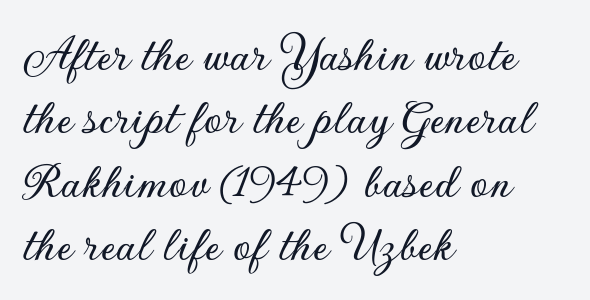
{"serif": "no", "width": "normal", "stroke_contrast": "low", "x_height": "small", "monospaced": "no", "underline": "no", "align": "left", "line_spacing_ratio": 1.22, "letter_spacing": "normal", "letter_spacing_em": 0.0, "glyph_px": 52}
